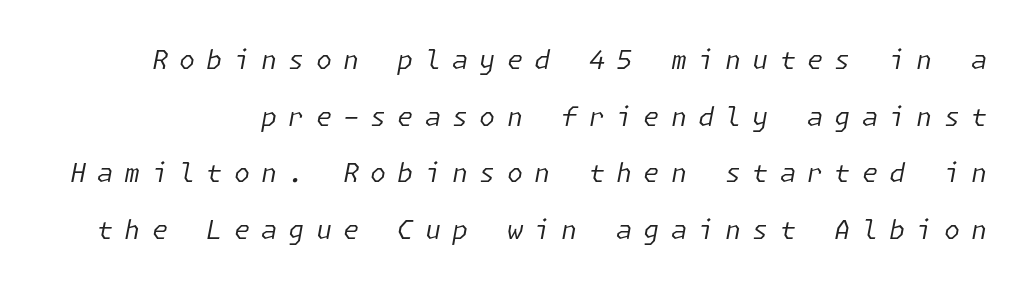
Q: Is the text bold? A: No.
Q: Is the text italic (slanted)? A: Yes, it leans right by about 11 degrees.
Q: Is the text underlined? A: No.
Q: Is the spacing between letters normal or unusually wide? A: Unusually wide.
Q: Is the spacing between lines tight, normal or loose? A: Loose.
